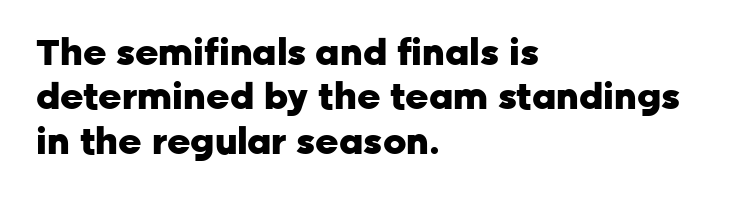
Check where the strokes stop: nothing finishes them off — pure sans. Here the designer chose a conventional face with non-uniform glyph widths. Check the space under the baseline: it is left empty. A typesetter would mark this as roman, not italic.
